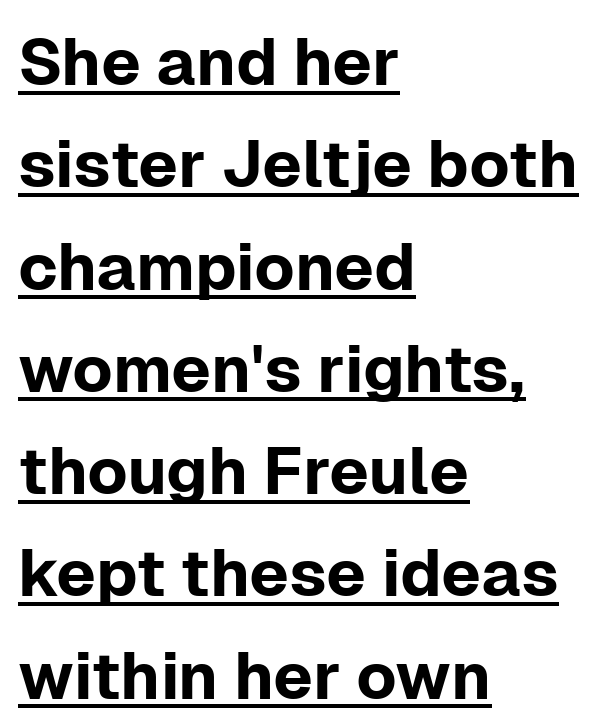
Q: Is the text italic (slanted)? A: No, it is upright.
Q: Is the typeface a serif or a sans-serif typeface? A: Sans-serif.
Q: Is the text underlined? A: Yes.
Q: How is the paragraph aligned? A: Left-aligned.
Q: Is the spacing between letters normal or unusually wide? A: Normal.
Q: Is the spacing between lines tight, normal or loose? A: Normal.
Q: Width (condensed, normal, or wide)? A: Normal.
Q: Stroke contrast? A: Low.
Q: x-height? A: Medium.
Q: Monospaced? A: No.
